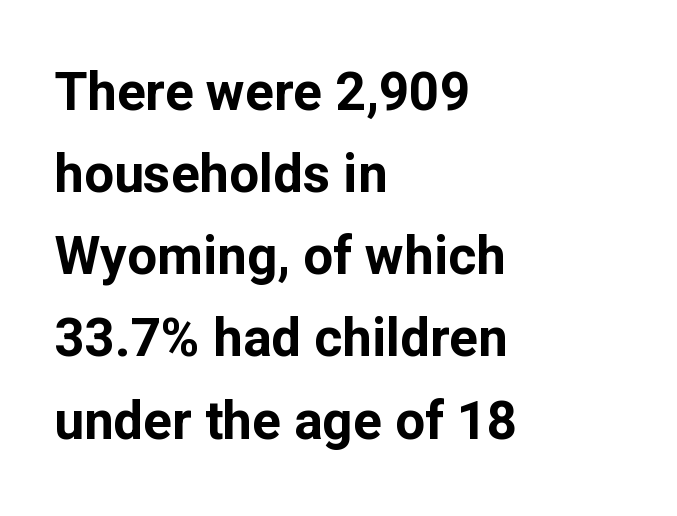
The image shows 53 px bold sans-serif type, upright; set left-aligned, normal line spacing (1.55x), normal letter spacing, not underlined; low stroke contrast and a medium x-height.
